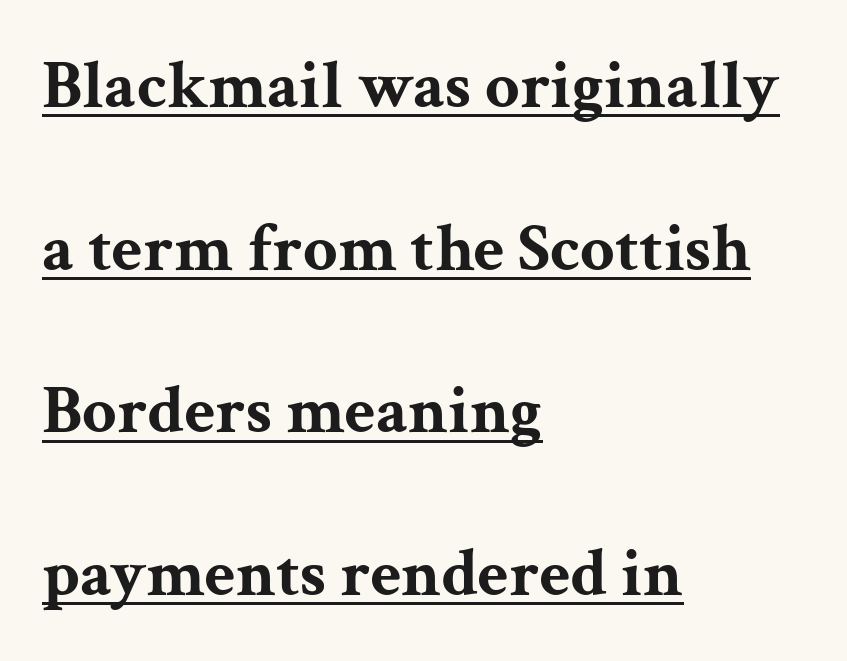
The image shows 68 px bold, wide serif type, upright; set left-aligned, loose line spacing (2.39x), normal letter spacing, underlined; medium stroke contrast and a medium x-height.
